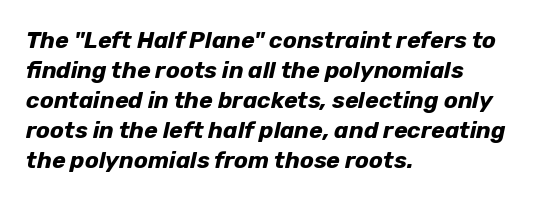
Leading matches the norm, producing a regular column. These lines were composed using italics. This rendering uses left alignment, leaving the right contour irregular. Students, note that the glyphs here touch the page at normal intervals. The gap between lines stays unmarked. These words are printed bold, with thick strokes throughout.
